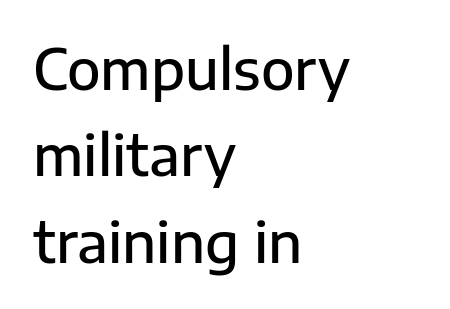
Q: Is the text bold? A: Semi-bold.
Q: Is the text italic (slanted)? A: No, it is upright.
Q: Is the typeface a serif or a sans-serif typeface? A: Sans-serif.
Q: Is the text underlined? A: No.
Q: How is the paragraph aligned? A: Left-aligned.
Q: Is the spacing between letters normal or unusually wide? A: Normal.
Q: Is the spacing between lines tight, normal or loose? A: Normal.
Q: Width (condensed, normal, or wide)? A: Normal.
Q: Stroke contrast? A: Low.
Q: x-height? A: Medium.
Q: Monospaced? A: No.
